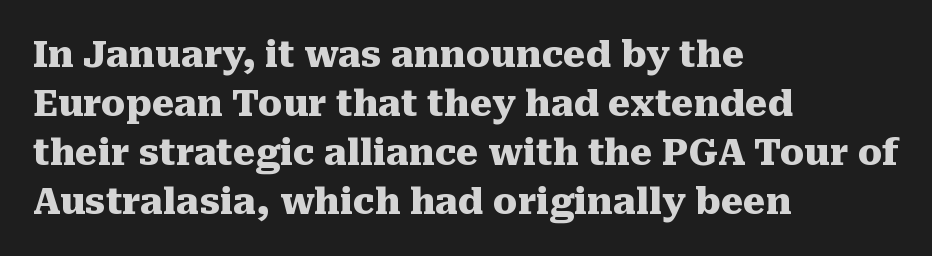
Q: Is the text bold? A: Yes.
Q: Is the text italic (slanted)? A: No, it is upright.
Q: Is the typeface a serif or a sans-serif typeface? A: Serif.
Q: Is the text underlined? A: No.
Q: How is the paragraph aligned? A: Left-aligned.
Q: Is the spacing between letters normal or unusually wide? A: Normal.
Q: Is the spacing between lines tight, normal or loose? A: Normal.
Q: Width (condensed, normal, or wide)? A: Normal.
Q: Stroke contrast? A: Medium.
Q: x-height? A: Medium.
Q: Monospaced? A: No.
